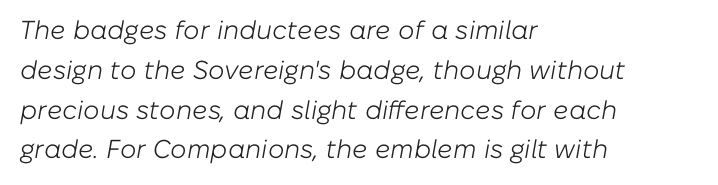
The image shows 26 px text type, italic (leaning right); set left-aligned, normal line spacing (1.53x), normal letter spacing, not underlined.
